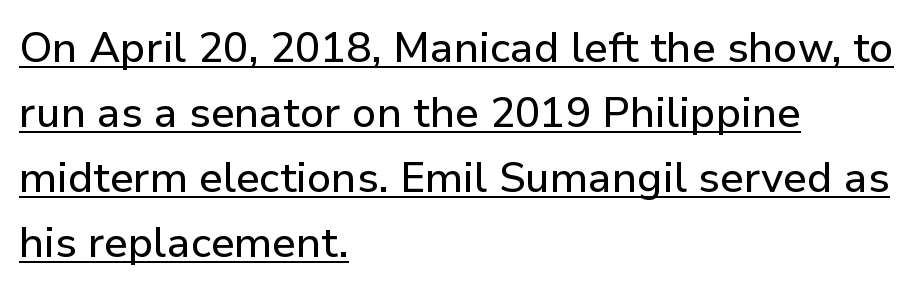
Q: Is the text italic (slanted)? A: No, it is upright.
Q: Is the typeface a serif or a sans-serif typeface? A: Sans-serif.
Q: Is the text underlined? A: Yes.
Q: How is the paragraph aligned? A: Left-aligned.
Q: Is the spacing between letters normal or unusually wide? A: Normal.
Q: Is the spacing between lines tight, normal or loose? A: Normal.
Q: Width (condensed, normal, or wide)? A: Normal.
Q: Stroke contrast? A: Low.
Q: x-height? A: Medium.
Q: Monospaced? A: No.
